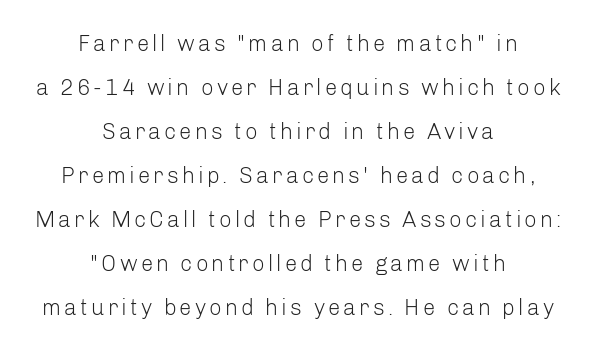
The image shows 22 px text type, upright; set centered, loose line spacing (2.0x), not underlined.
